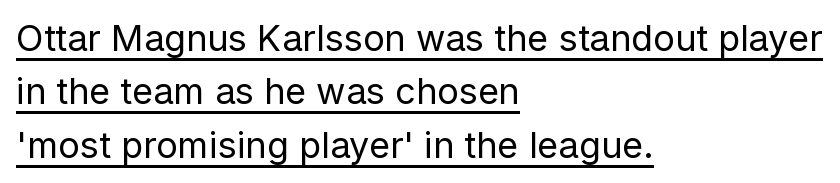
Q: Is the text bold? A: No.
Q: Is the text italic (slanted)? A: No, it is upright.
Q: Is the typeface a serif or a sans-serif typeface? A: Sans-serif.
Q: Is the text underlined? A: Yes.
Q: How is the paragraph aligned? A: Left-aligned.
Q: Is the spacing between letters normal or unusually wide? A: Normal.
Q: Is the spacing between lines tight, normal or loose? A: Normal.
Q: Width (condensed, normal, or wide)? A: Normal.
Q: Stroke contrast? A: Low.
Q: x-height? A: Medium.
Q: Monospaced? A: No.
